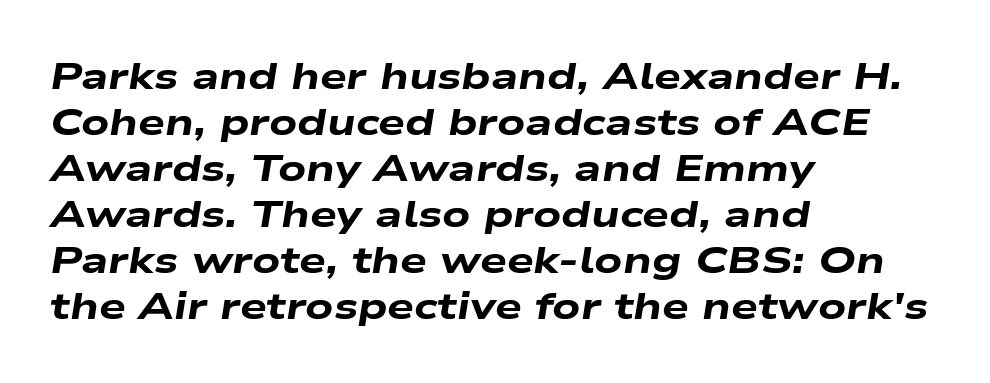
Q: Is the text bold? A: Yes.
Q: Is the text italic (slanted)? A: Yes, it leans right by about 9 degrees.
Q: Is the text underlined? A: No.
Q: How is the paragraph aligned? A: Left-aligned.
Q: Is the spacing between letters normal or unusually wide? A: Normal.
Q: Width (condensed, normal, or wide)? A: Wide.
Q: Stroke contrast? A: Low.
Q: x-height? A: Medium.
Q: Monospaced? A: No.
